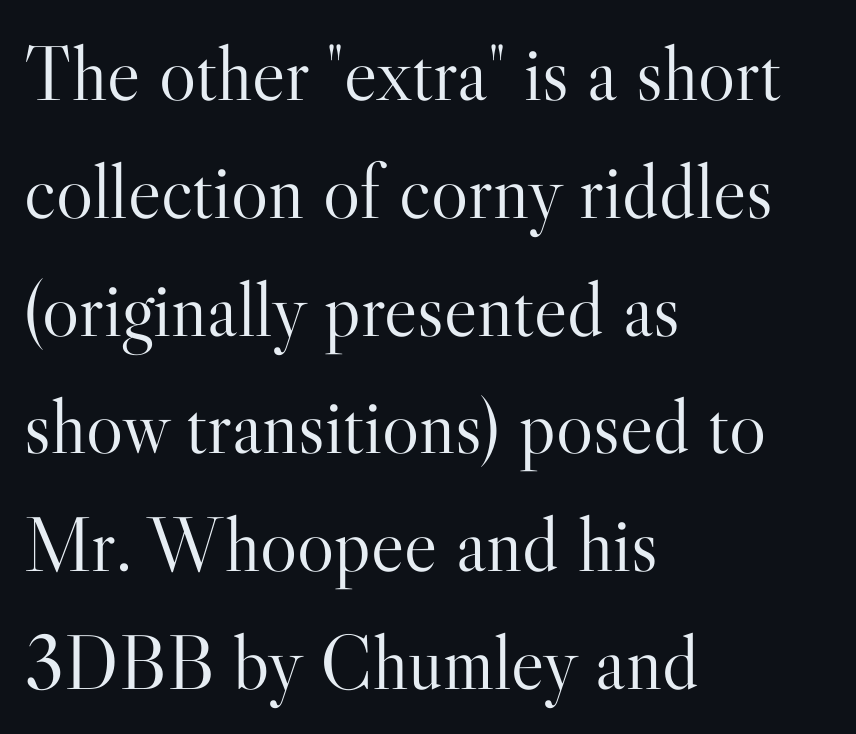
{"serif": "yes", "italic": "no", "bold": "no", "weight": "light", "width": "normal", "stroke_contrast": "high", "x_height": "small", "monospaced": "no", "underline": "no", "align": "left", "line_spacing": "normal", "line_spacing_ratio": 1.51, "letter_spacing": "normal", "letter_spacing_em": 0.0, "glyph_px": 78}
